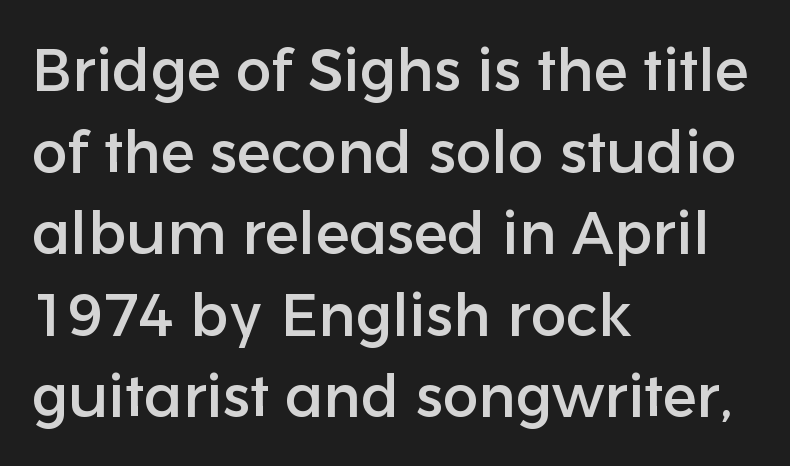
Words float on clear page, feet unadorned. The face used here is rendered with its standard letterfit. The letters stand upright; this is a roman face. You can tell from the bare stems that sans-serif type was used.
